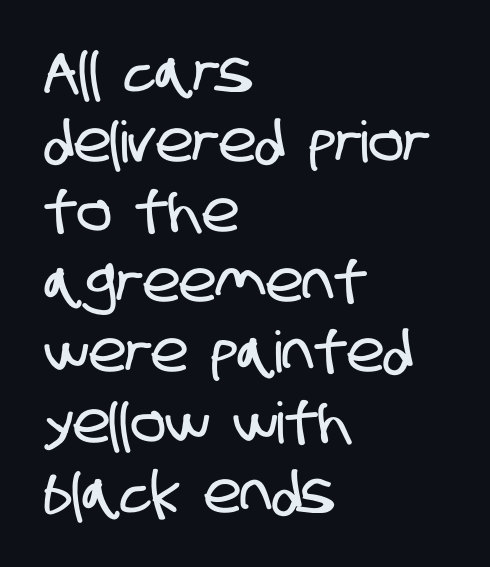
{"serif": "no", "width": "condensed", "stroke_contrast": "low", "x_height": "large", "monospaced": "no", "underline": "no", "align": "left", "line_spacing_ratio": 1.23, "letter_spacing": "normal", "letter_spacing_em": 0.0, "glyph_px": 57}
